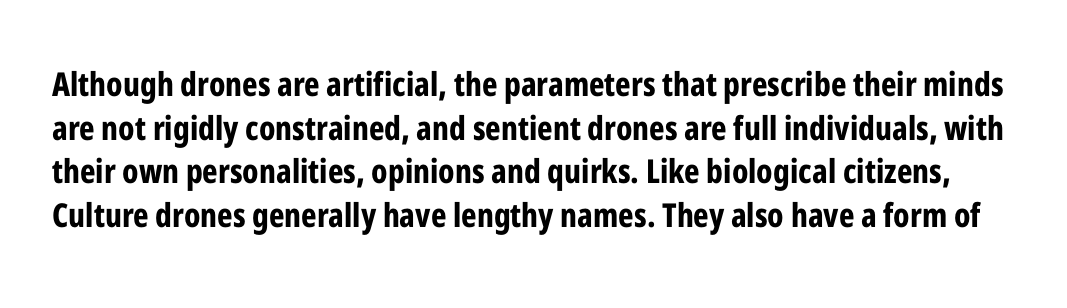
The rendering uses natural spacing where letterforms have individual widths. As a designer I'd log this as weight 700, bold. Lines of text with bare space underneath. The lettering stays uniformly vertical, giving the passage a roman look.
